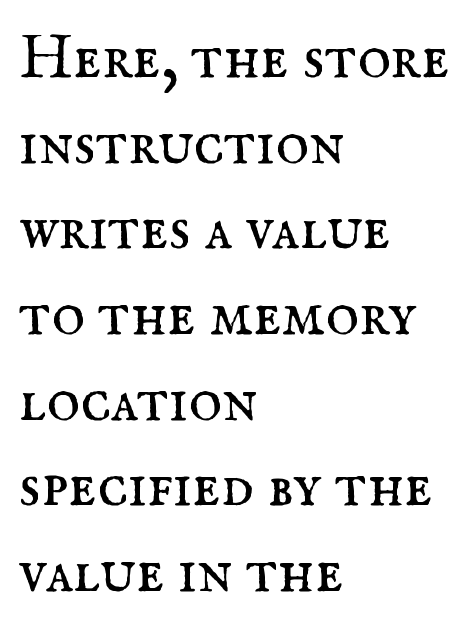
The image shows 63 px regular-weight serif type, upright; set left-aligned, normal line spacing (1.36x), normal letter spacing, not underlined; medium stroke contrast and a small x-height.
